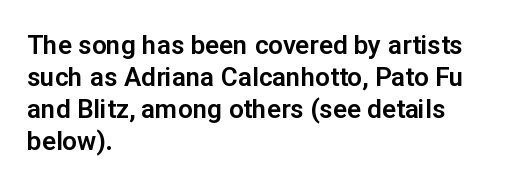
Standard letterfit; no display-style spreading of the glyphs. The string is rendered with underlining switched off. Compared with a centered layout, this one pins lines to the left instead. Vertical strokes here are truly vertical.
